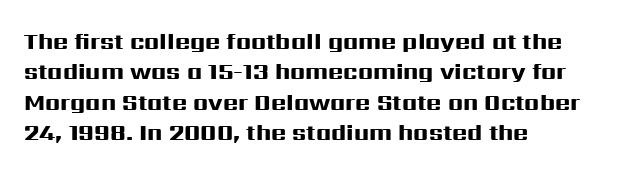
{"italic": "no", "bold": "yes", "underline": "no", "align": "left", "line_spacing": "normal", "line_spacing_ratio": 1.32, "letter_spacing": "normal", "letter_spacing_em": 0.0, "glyph_px": 23}
